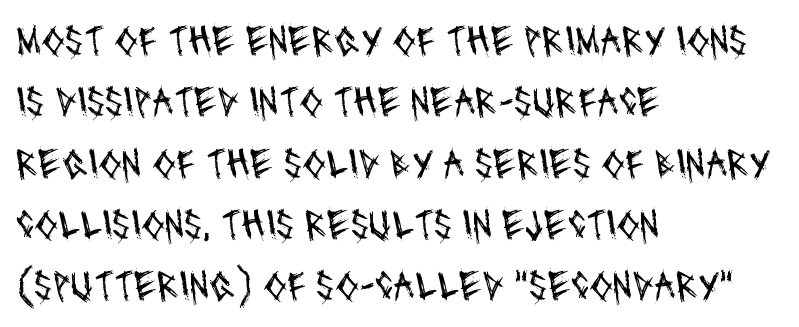
Q: Is the text bold? A: No.
Q: Is the typeface a serif or a sans-serif typeface? A: Sans-serif.
Q: Is the text underlined? A: No.
Q: How is the paragraph aligned? A: Left-aligned.
Q: Is the spacing between letters normal or unusually wide? A: Normal.
Q: Is the spacing between lines tight, normal or loose? A: Normal.
Q: Width (condensed, normal, or wide)? A: Condensed.
Q: Stroke contrast? A: Medium.
Q: x-height? A: Large.
Q: Monospaced? A: No.
